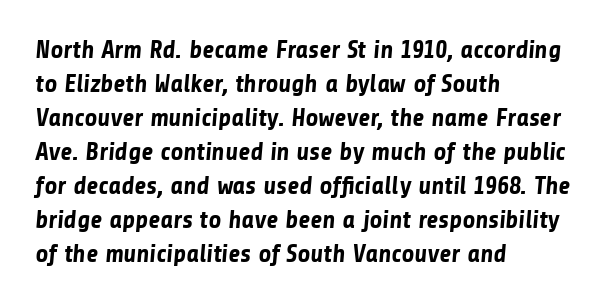
{"bold": "yes", "underline": "no", "align": "left", "line_spacing": "normal", "line_spacing_ratio": 1.36, "letter_spacing": "normal", "letter_spacing_em": 0.0, "glyph_px": 25}
